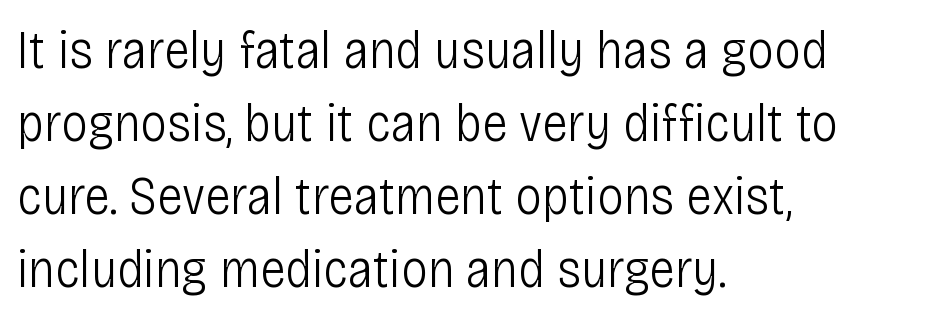
Q: Is the text bold? A: No.
Q: Is the text italic (slanted)? A: No, it is upright.
Q: Is the typeface a serif or a sans-serif typeface? A: Sans-serif.
Q: Is the text underlined? A: No.
Q: How is the paragraph aligned? A: Left-aligned.
Q: Is the spacing between letters normal or unusually wide? A: Normal.
Q: Is the spacing between lines tight, normal or loose? A: Normal.
Q: Width (condensed, normal, or wide)? A: Condensed.
Q: Stroke contrast? A: Low.
Q: x-height? A: Large.
Q: Monospaced? A: No.
